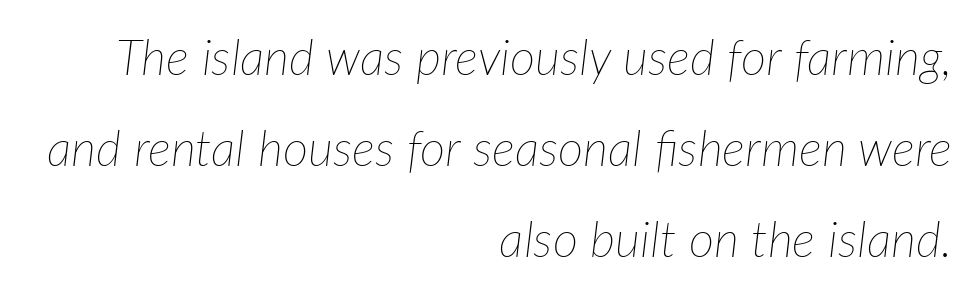
The image shows 49 px thin type, italic (leaning right); set right-aligned, line spacing 1.86x, normal letter spacing, not underlined; low stroke contrast and a medium x-height.
